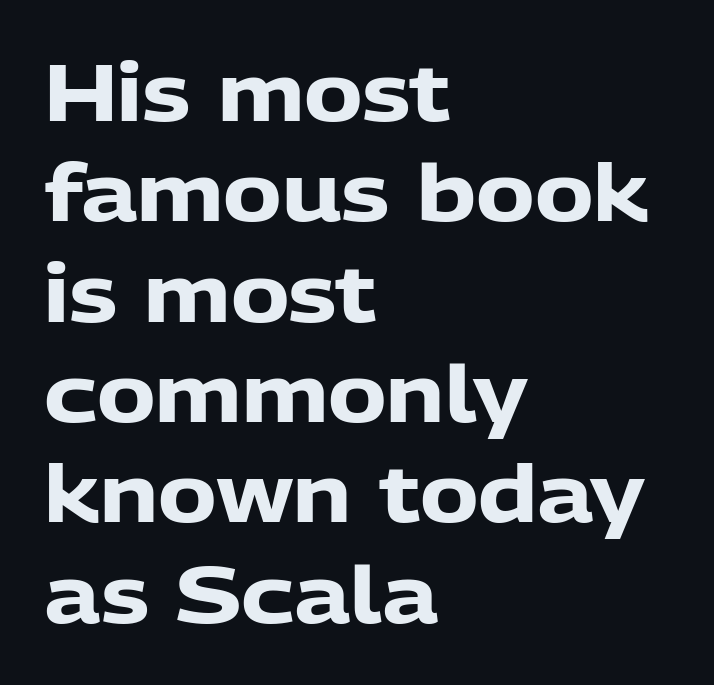
The tracking reads as untouched default to a designer's eye. The strip under each line holds only bare page. Varying glyph widths throughout — classic text-font behaviour. These lines were composed using upright roman letters.
